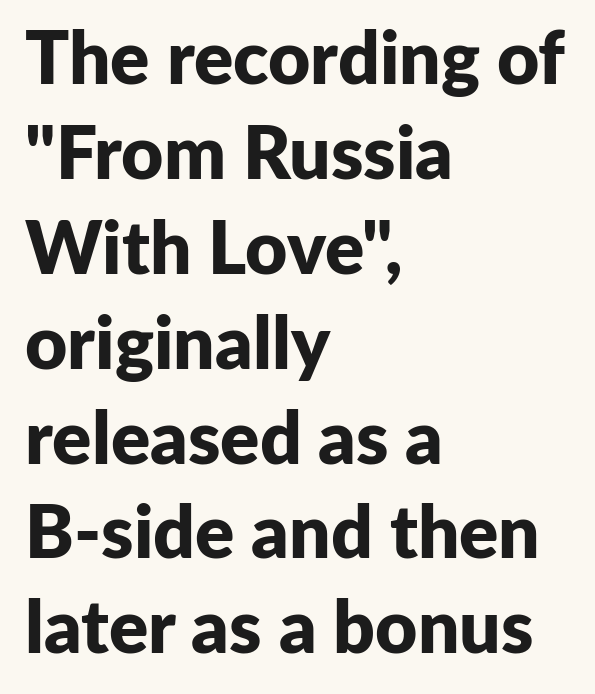
The image shows 73 px bold sans-serif type, upright; set left-aligned, normal line spacing (1.3x), normal letter spacing, not underlined; low stroke contrast and a medium x-height.
